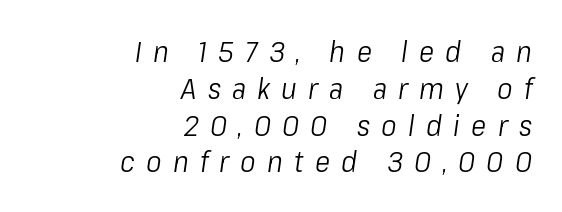
The image shows 29 px light, condensed type, italic (leaning right); set right-aligned, normal line spacing (1.27x), unusually wide letter spacing (+0.39 em), not underlined; low stroke contrast and a medium x-height.
